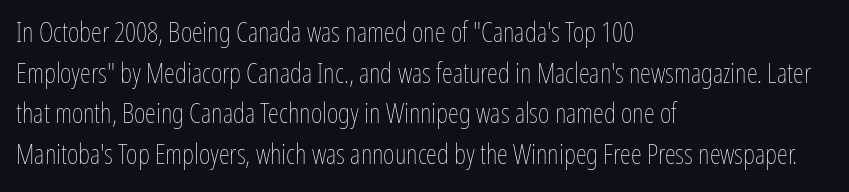
A light-to-regular cut is what we see here. The space directly below the letters is spotless. The rendering uses a moderate line-height, typical for paragraphs. The setting favours the left margin, as ordinary paragraphs usually do.
